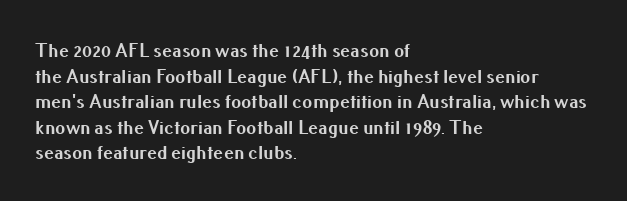
{"italic": "no", "bold": "yes", "underline": "no", "align": "left", "line_spacing": "normal", "line_spacing_ratio": 1.28, "letter_spacing": "normal", "letter_spacing_em": 0.0, "glyph_px": 20}
